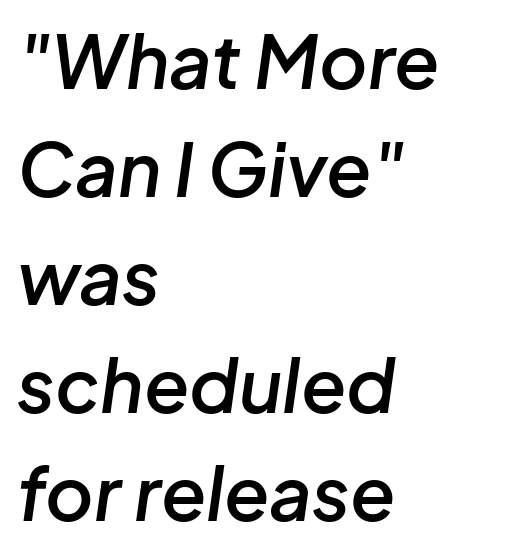
The image shows 74 px semibold type, italic (leaning right); set left-aligned, normal line spacing (1.46x), normal letter spacing, not underlined; low stroke contrast and a medium x-height.
